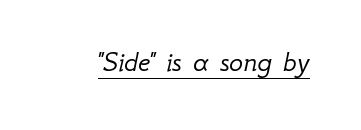
{"italic": "yes", "lean": "right", "slant_degrees": 12, "bold": "no", "weight": "light", "width": "normal", "stroke_contrast": "low", "x_height": "small", "monospaced": "no", "underline": "yes", "letter_spacing": "normal", "letter_spacing_em": 0.0, "glyph_px": 29}
